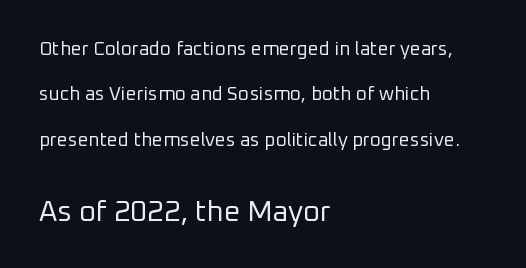
{"serif": "no", "italic": "no", "bold": "no", "weight": "regular", "width": "normal", "stroke_contrast": "low", "x_height": "medium", "monospaced": "no", "underline": "no", "align": "left", "line_spacing": "loose", "line_spacing_ratio": 2.39, "letter_spacing": "normal", "letter_spacing_em": 0.0, "larger_block": "second", "size_ratio": 1.53, "glyph_px": 29}
